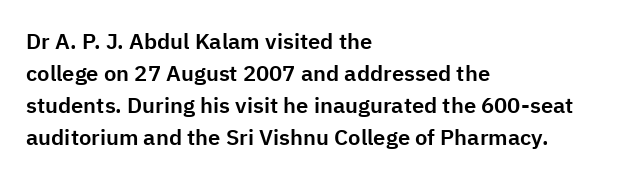
These lines were composed using upright roman letters. If you drew a ruler down the left edge, every line would touch it. In terms of leading, this rendering sits right in the middle. These lines keep a tight, regular rhythm from letter to letter. The glyphs are unaccompanied by any horizontal stroke below them.
